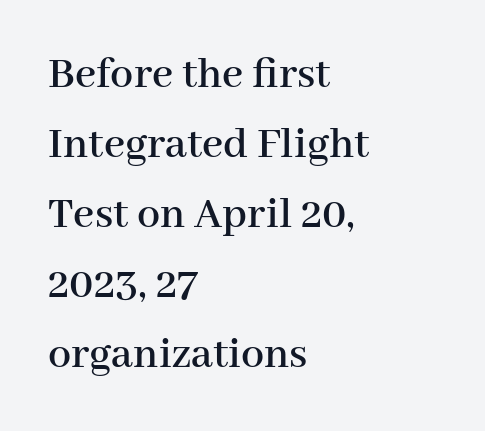
The rendering anchors every line to the left-hand side. Compared with typical body copy, the letter spacing here is the same. Posture: straight, roman, zero tilt. The letters carry serifs — small finishing strokes at the ends of their stems.
